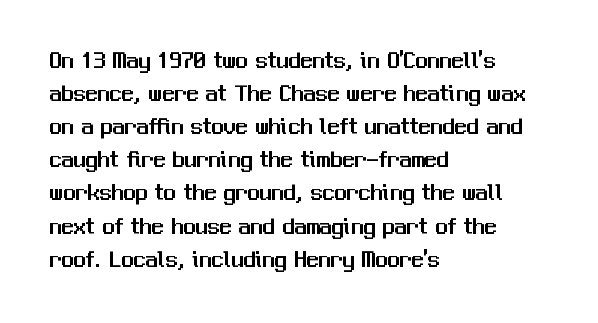
{"italic": "no", "underline": "no", "align": "left", "line_spacing": "normal", "line_spacing_ratio": 1.38, "letter_spacing": "normal", "letter_spacing_em": 0.0, "glyph_px": 24}
